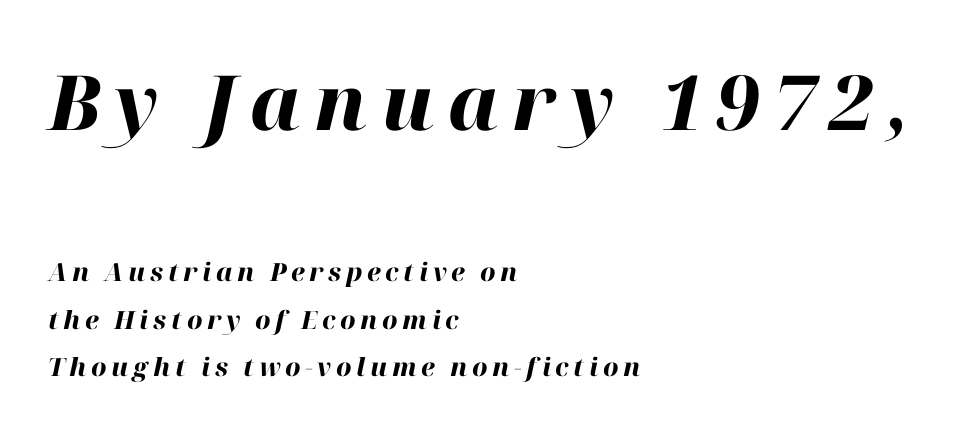
Q: Is the text bold? A: Yes.
Q: Is the text italic (slanted)? A: Yes, it leans right by about 12 degrees.
Q: Is the text underlined? A: No.
Q: How is the paragraph aligned? A: Left-aligned.
Q: Is the spacing between lines tight, normal or loose? A: Loose.
Q: Which block of text is set in a larger size, the first (top) or the second (bottom)? A: The first (top) one.
Q: Width (condensed, normal, or wide)? A: Normal.
Q: Stroke contrast? A: High.
Q: x-height? A: Medium.
Q: Monospaced? A: No.
